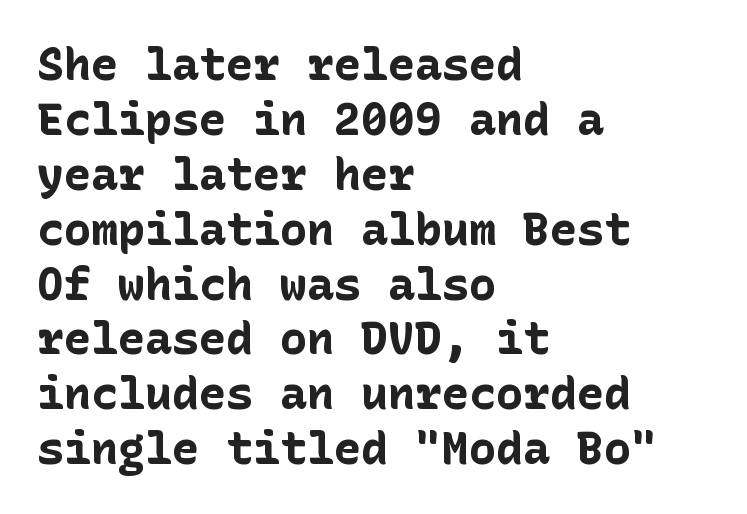
Q: Is the text bold? A: Yes.
Q: Is the text italic (slanted)? A: No, it is upright.
Q: Is the typeface a serif or a sans-serif typeface? A: Sans-serif.
Q: Is the text underlined? A: No.
Q: How is the paragraph aligned? A: Left-aligned.
Q: Is the spacing between letters normal or unusually wide? A: Normal.
Q: Width (condensed, normal, or wide)? A: Normal.
Q: Stroke contrast? A: Low.
Q: x-height? A: Medium.
